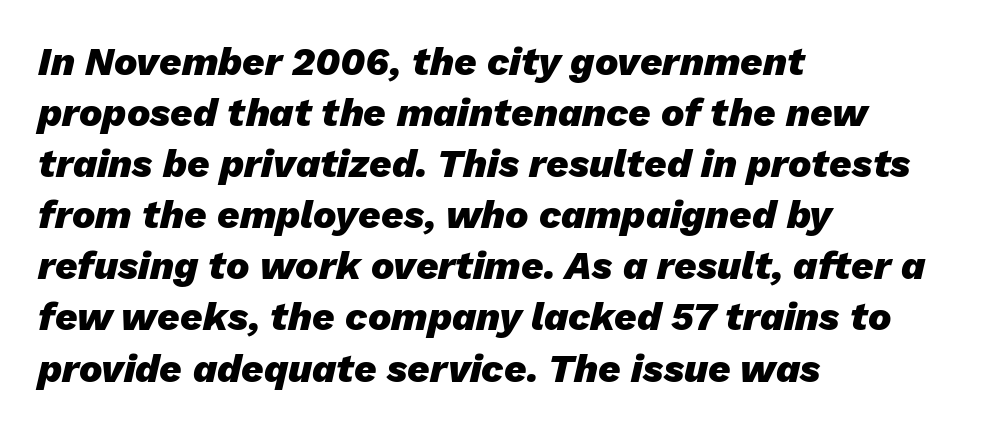
The image shows 39 px heavy type, italic (leaning right); set left-aligned, normal line spacing (1.31x), normal letter spacing, not underlined; low stroke contrast and a medium x-height.
